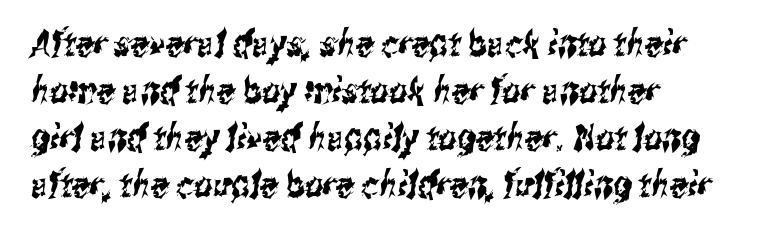
This rendering uses left alignment, leaving the right contour irregular. Lines of text with bare space underneath. In terms of letterspacing, this is plain default setting. In terms of letterform style, serifs are entirely absent. This sample keeps an unexceptional amount of space between lines. Looks like regular typesetting: each glyph gets only the width it needs.
